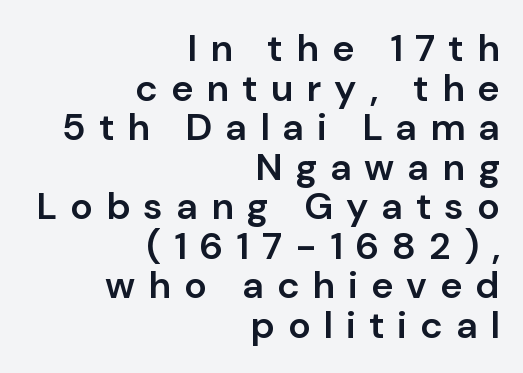
Q: Is the text bold? A: Semi-bold.
Q: Is the text italic (slanted)? A: No, it is upright.
Q: Is the typeface a serif or a sans-serif typeface? A: Sans-serif.
Q: Is the text underlined? A: No.
Q: How is the paragraph aligned? A: Right-aligned.
Q: Is the spacing between letters normal or unusually wide? A: Unusually wide.
Q: Is the spacing between lines tight, normal or loose? A: Tight.
Q: Width (condensed, normal, or wide)? A: Normal.
Q: Stroke contrast? A: Low.
Q: x-height? A: Medium.
Q: Monospaced? A: No.
